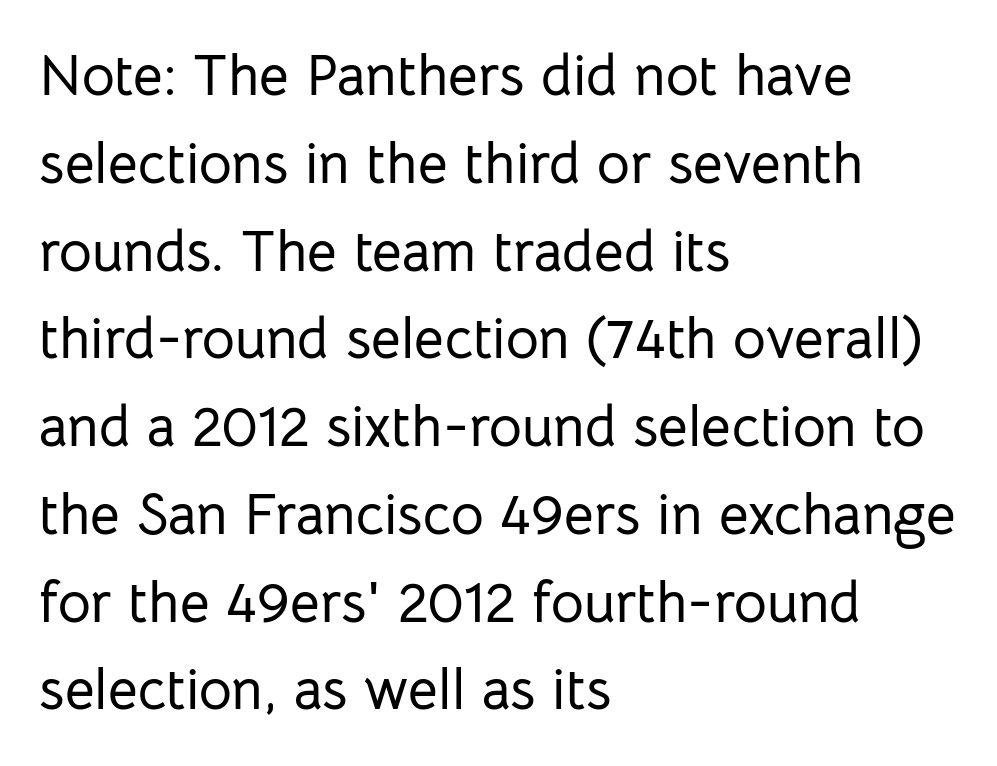
{"serif": "no", "italic": "no", "width": "normal", "stroke_contrast": "low", "x_height": "medium", "monospaced": "no", "underline": "no", "align": "left", "line_spacing": "normal", "line_spacing_ratio": 1.54, "letter_spacing": "normal", "letter_spacing_em": 0.0, "glyph_px": 57}
